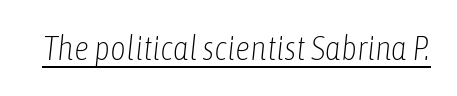
{"italic": "yes", "lean": "right", "slant_degrees": 6, "bold": "no", "weight": "light", "width": "condensed", "stroke_contrast": "low", "x_height": "medium", "monospaced": "no", "underline": "yes", "letter_spacing": "normal", "letter_spacing_em": 0.0, "glyph_px": 34}
